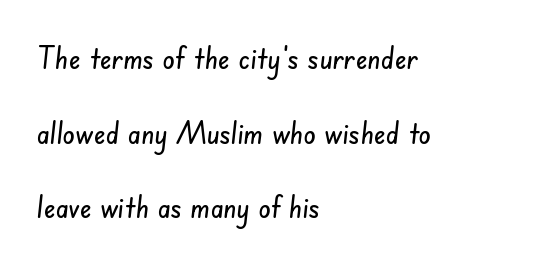
The image shows 31 px condensed sans-serif type; set left-aligned, loose line spacing (2.41x), normal letter spacing, not underlined; low stroke contrast and a small x-height.
